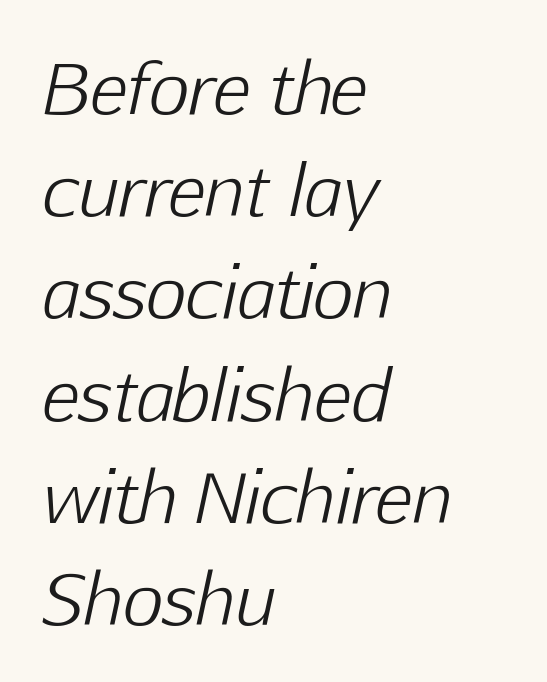
Leftover space on each line is placed entirely after the last word. Varying glyph widths throughout — classic text-font behaviour. Yep, that's italic — everything's leaning. Each word holds together tightly as a unit, with standard inter-letter gaps. The weight tops out at a normal text grade. The rows are spaced the way most documents space them.
